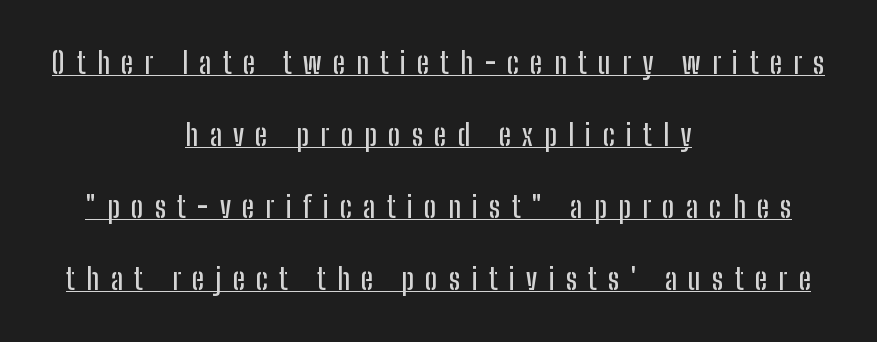
The image shows 29 px condensed sans-serif type, upright; set centered, loose line spacing (2.48x), unusually wide letter spacing (+0.39 em), underlined; low stroke contrast and a medium x-height.
